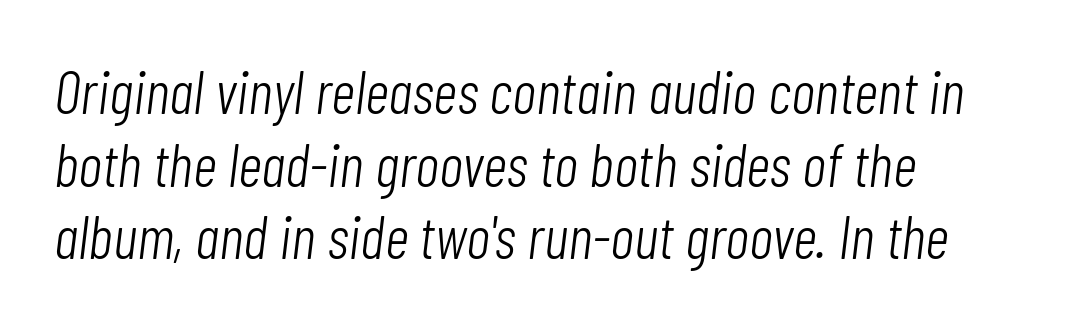
Honestly, there is no underline to notice here at all. The passage is arranged the way most books set body copy — flush left. There is no visible air inserted between adjacent glyphs. A typesetter would mark this as italic.
